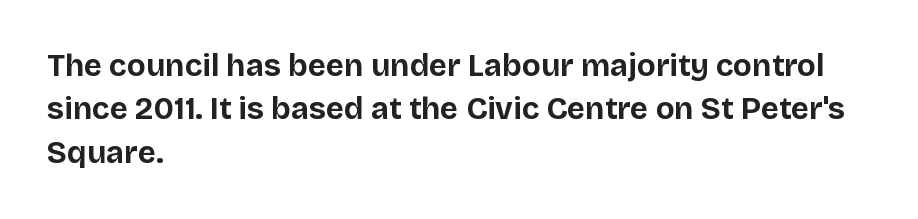
The image shows 31 px bold sans-serif type, upright; set left-aligned, normal line spacing (1.4x), normal letter spacing, not underlined; low stroke contrast and a large x-height.
